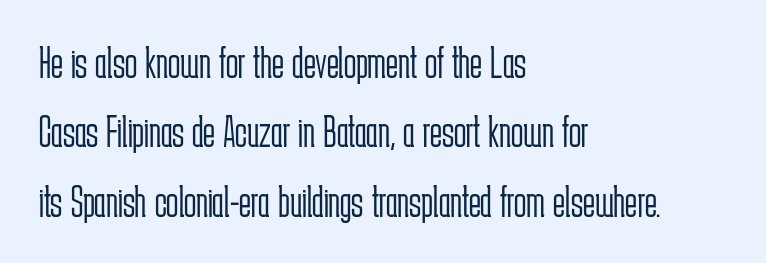
{"serif": "no", "italic": "no", "bold": "no", "weight": "light", "width": "condensed", "stroke_contrast": "low", "x_height": "medium", "monospaced": "no", "underline": "no", "align": "left", "line_spacing": "normal", "line_spacing_ratio": 1.54, "letter_spacing": "normal", "letter_spacing_em": 0.0, "glyph_px": 45}
